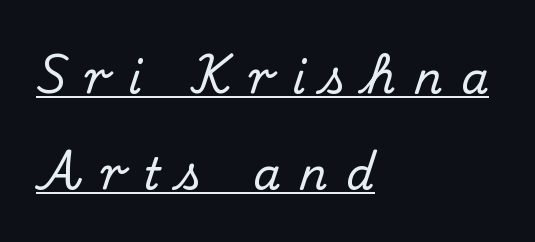
The image shows 44 px serif type; set left-aligned, loose line spacing (2.18x), unusually wide letter spacing (+0.42 em), underlined; medium stroke contrast and a small x-height.
